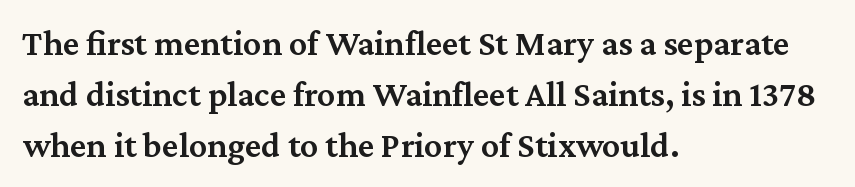
The image shows 36 px semibold serif type, upright; set left-aligned, normal line spacing (1.41x), normal letter spacing, not underlined; medium stroke contrast and a medium x-height.
